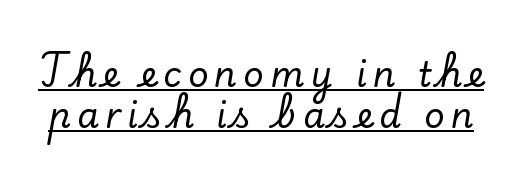
{"serif": "yes", "width": "normal", "stroke_contrast": "low", "x_height": "small", "monospaced": "no", "underline": "yes", "line_spacing_ratio": 1.16, "glyph_px": 35}
